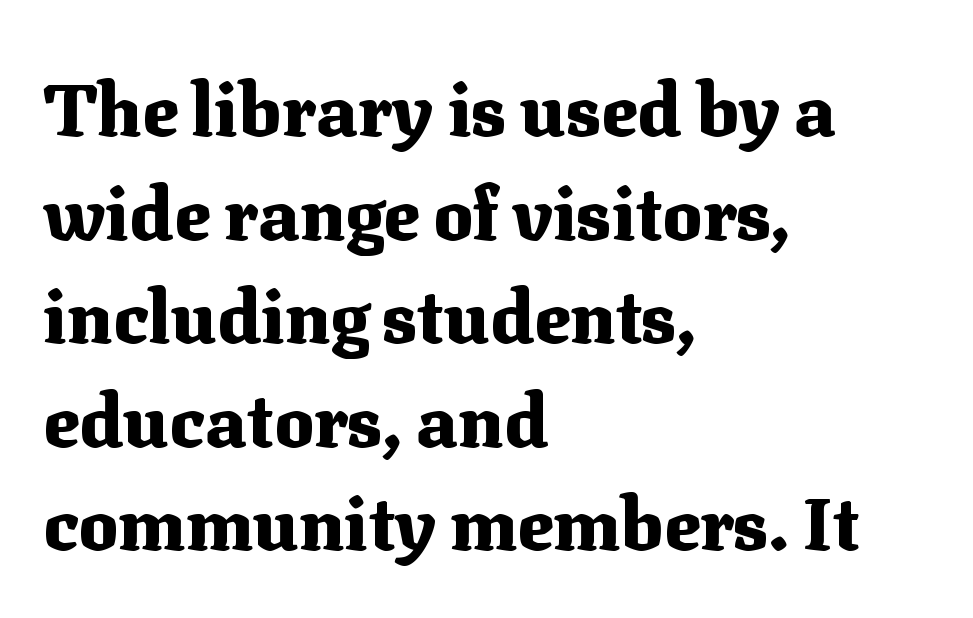
The typesetter chose a ragged-right arrangement here. Each letter's strokes conclude with small projecting serifs. Note the varied advance widths — an 'i' is clearly narrower than an 'm'. This sample uses plain, unmodified letter spacing.
